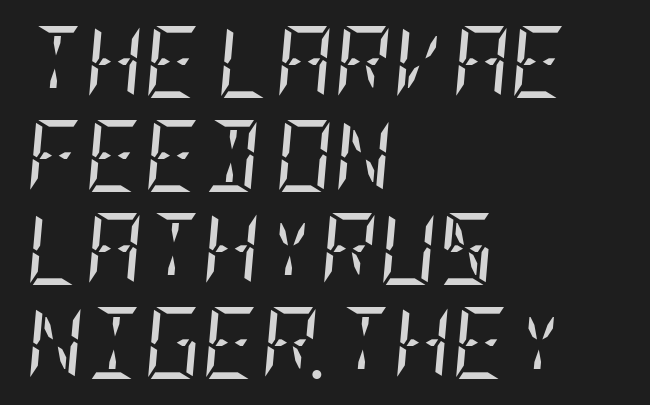
Q: Is the text bold? A: No.
Q: Is the text italic (slanted)? A: Yes, it leans right by about 5 degrees.
Q: Is the typeface a serif or a sans-serif typeface? A: Serif.
Q: Is the text underlined? A: No.
Q: How is the paragraph aligned? A: Left-aligned.
Q: Is the spacing between letters normal or unusually wide? A: Normal.
Q: Is the spacing between lines tight, normal or loose? A: Normal.
Q: Width (condensed, normal, or wide)? A: Condensed.
Q: Stroke contrast? A: Low.
Q: x-height? A: Large.
